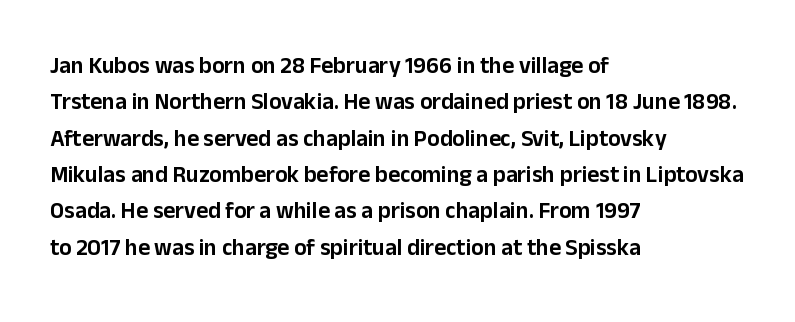
Q: Is the text italic (slanted)? A: No, it is upright.
Q: Is the text underlined? A: No.
Q: How is the paragraph aligned? A: Left-aligned.
Q: Is the spacing between letters normal or unusually wide? A: Normal.
Q: Is the spacing between lines tight, normal or loose? A: Normal.
